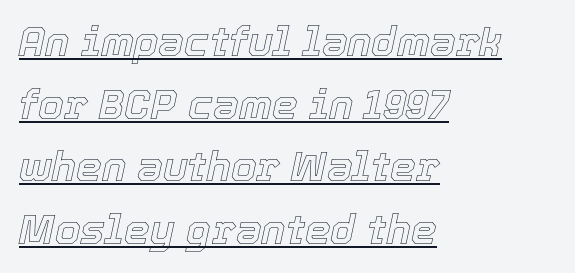
All the whitespace from short lines collects on the right. Character widths vary here, with narrow letters taking less room than wide ones. Quick note: interline space is typical. Would a proofreader flag this as italicized? Yes.
